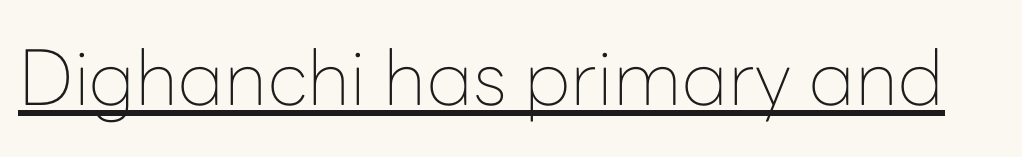
The image shows 76 px thin sans-serif type, upright; set normal letter spacing, underlined; low stroke contrast and a medium x-height.
